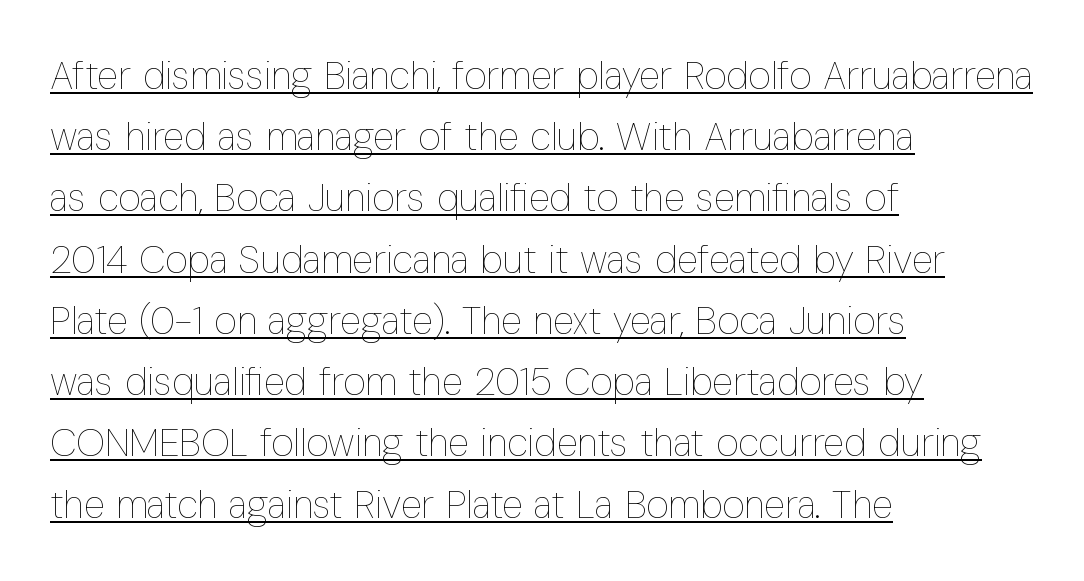
{"italic": "no", "bold": "no", "weight": "thin", "width": "condensed", "stroke_contrast": "low", "x_height": "medium", "monospaced": "no", "underline": "yes", "align": "left", "line_spacing": "normal", "line_spacing_ratio": 1.57, "letter_spacing": "normal", "letter_spacing_em": 0.0, "glyph_px": 39}
